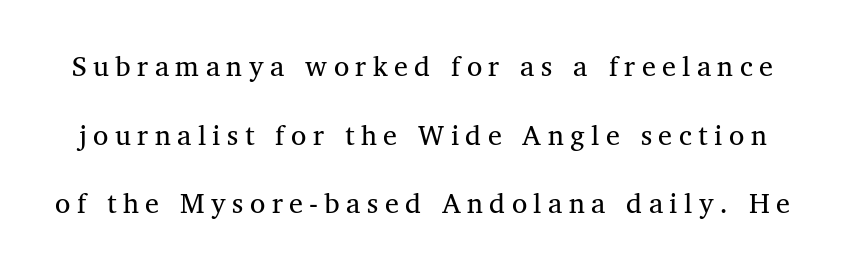
{"serif": "yes", "bold": "no", "weight": "regular", "width": "normal", "stroke_contrast": "medium", "x_height": "medium", "monospaced": "no", "underline": "no", "line_spacing": "loose", "line_spacing_ratio": 2.45, "letter_spacing": "wide", "letter_spacing_em": 0.23, "glyph_px": 28}
